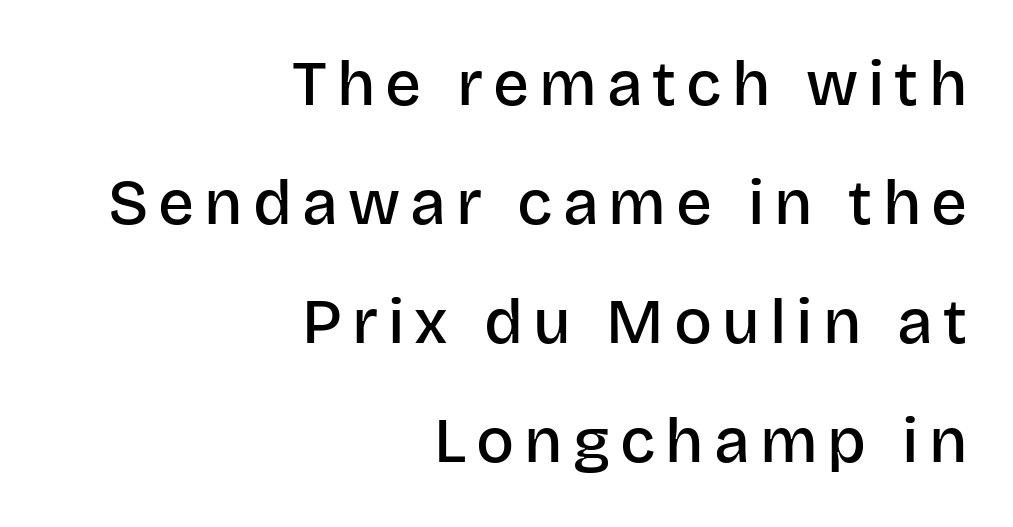
Q: Is the text bold? A: Semi-bold.
Q: Is the text italic (slanted)? A: No, it is upright.
Q: Is the typeface a serif or a sans-serif typeface? A: Sans-serif.
Q: Is the text underlined? A: No.
Q: How is the paragraph aligned? A: Right-aligned.
Q: Width (condensed, normal, or wide)? A: Normal.
Q: Stroke contrast? A: Low.
Q: x-height? A: Large.
Q: Monospaced? A: No.
